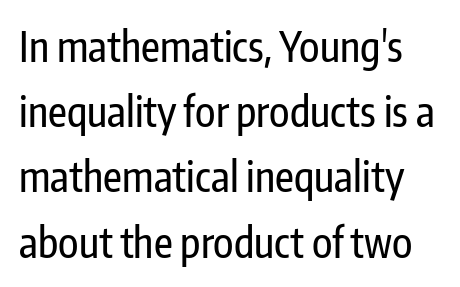
Q: Is the text italic (slanted)? A: No, it is upright.
Q: Is the typeface a serif or a sans-serif typeface? A: Sans-serif.
Q: Is the text underlined? A: No.
Q: Is the spacing between letters normal or unusually wide? A: Normal.
Q: Is the spacing between lines tight, normal or loose? A: Normal.
Q: Width (condensed, normal, or wide)? A: Condensed.
Q: Stroke contrast? A: Low.
Q: x-height? A: Medium.
Q: Monospaced? A: No.
